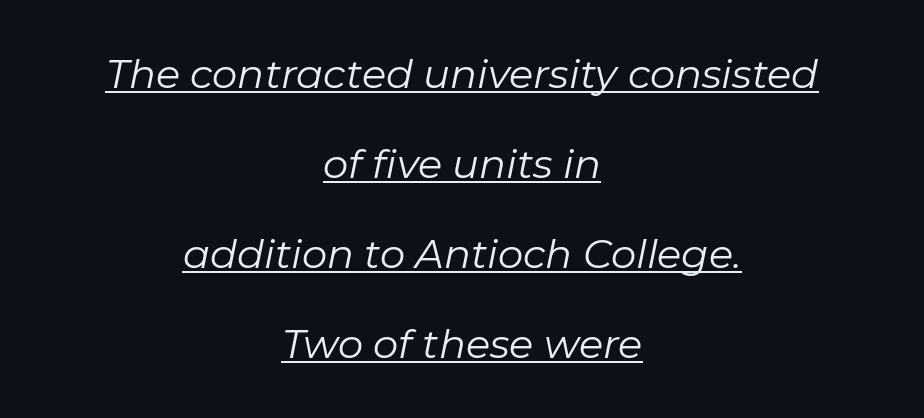
Do the characters align in a grid? No, the font is proportional. A continuous stroke trails under the words, as in a hyperlink. Is the stroke heavy? The answer is a plain regular-or-lighter. Compared with a flush-left layout, this one balances lines on the center instead.
